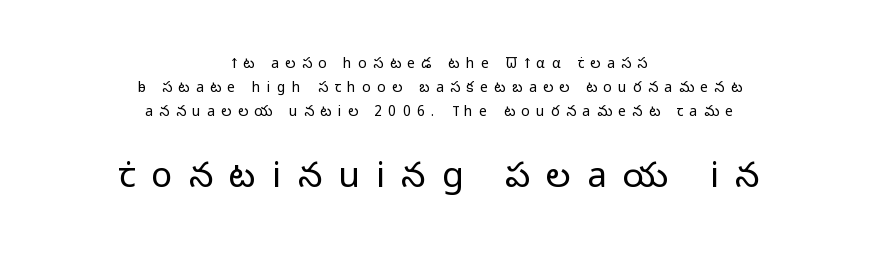
{"serif": "no", "italic": "no", "bold": "no", "weight": "light", "width": "normal", "stroke_contrast": "low", "x_height": "medium", "monospaced": "no", "underline": "no", "align": "center", "line_spacing_ratio": 1.73, "letter_spacing": "wide", "letter_spacing_em": 0.46, "larger_block": "second", "size_ratio": 2.5, "glyph_px": 35}
